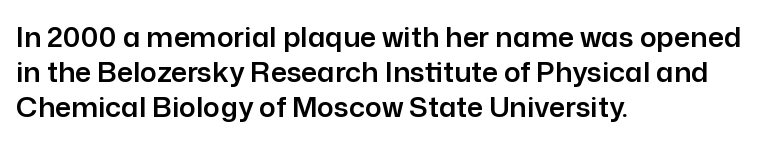
Q: Is the text italic (slanted)? A: No, it is upright.
Q: Is the typeface a serif or a sans-serif typeface? A: Sans-serif.
Q: Is the text underlined? A: No.
Q: How is the paragraph aligned? A: Left-aligned.
Q: Is the spacing between letters normal or unusually wide? A: Normal.
Q: Is the spacing between lines tight, normal or loose? A: Normal.
Q: Width (condensed, normal, or wide)? A: Normal.
Q: Stroke contrast? A: Low.
Q: x-height? A: Medium.
Q: Monospaced? A: No.
